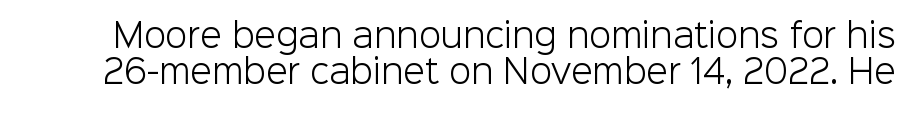
{"serif": "no", "italic": "no", "bold": "no", "weight": "light", "width": "normal", "stroke_contrast": "low", "x_height": "medium", "monospaced": "no", "underline": "no", "line_spacing": "tight", "line_spacing_ratio": 1.11, "letter_spacing": "normal", "letter_spacing_em": 0.0, "glyph_px": 32}
